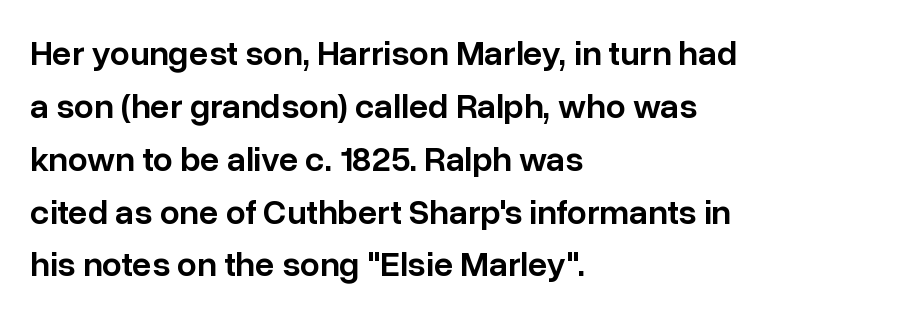
Q: Is the text bold? A: Semi-bold.
Q: Is the text italic (slanted)? A: No, it is upright.
Q: Is the typeface a serif or a sans-serif typeface? A: Sans-serif.
Q: Is the text underlined? A: No.
Q: How is the paragraph aligned? A: Left-aligned.
Q: Is the spacing between letters normal or unusually wide? A: Normal.
Q: Is the spacing between lines tight, normal or loose? A: Normal.
Q: Width (condensed, normal, or wide)? A: Normal.
Q: Stroke contrast? A: Low.
Q: x-height? A: Medium.
Q: Monospaced? A: No.
